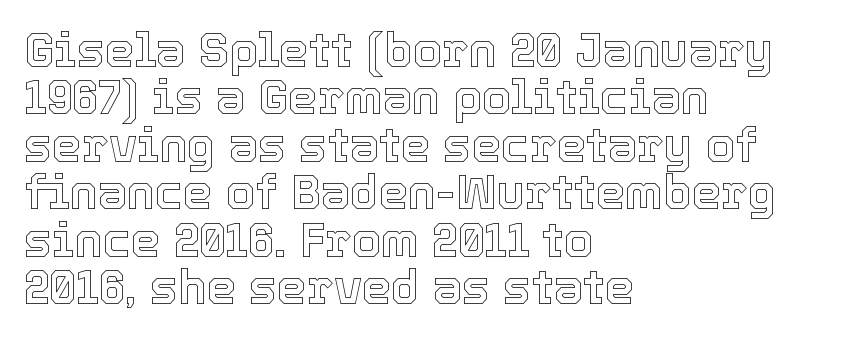
The image shows 47 px text type, upright; set left-aligned, tight line spacing (1.01x), normal letter spacing, not underlined; a medium x-height.
